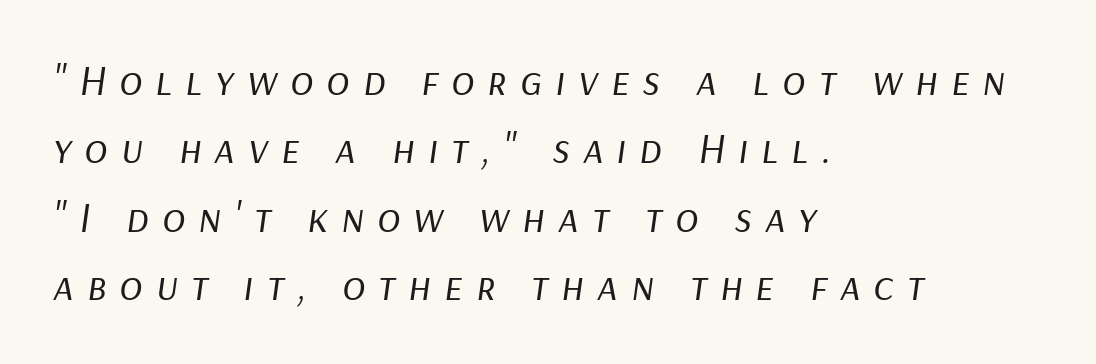
{"italic": "yes", "lean": "right", "slant_degrees": 9, "bold": "no", "weight": "regular", "width": "normal", "stroke_contrast": "low", "x_height": "medium", "monospaced": "no", "underline": "no", "align": "left", "line_spacing": "normal", "line_spacing_ratio": 1.59, "letter_spacing": "wide", "letter_spacing_em": 0.3, "glyph_px": 43}
